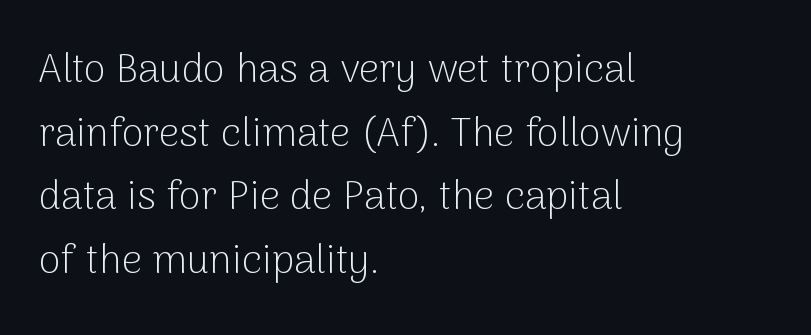
The image shows 40 px light sans-serif type, upright; set left-aligned, normal line spacing (1.59x), normal letter spacing, not underlined; low stroke contrast and a medium x-height.
